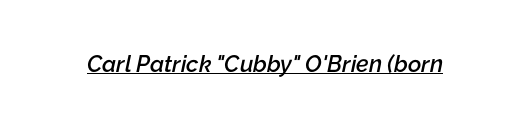
The image shows 23 px text type, italic (leaning right); set normal letter spacing, underlined.
